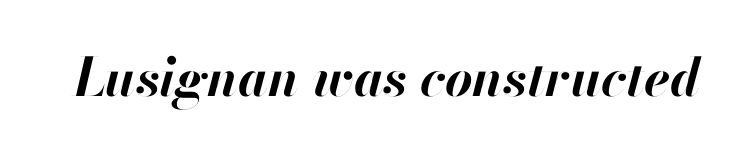
Q: Is the text bold? A: Yes.
Q: Is the text italic (slanted)? A: Yes, it leans right by about 13 degrees.
Q: Is the text underlined? A: No.
Q: Is the spacing between letters normal or unusually wide? A: Normal.
Q: Width (condensed, normal, or wide)? A: Normal.
Q: Stroke contrast? A: High.
Q: x-height? A: Small.
Q: Monospaced? A: No.
